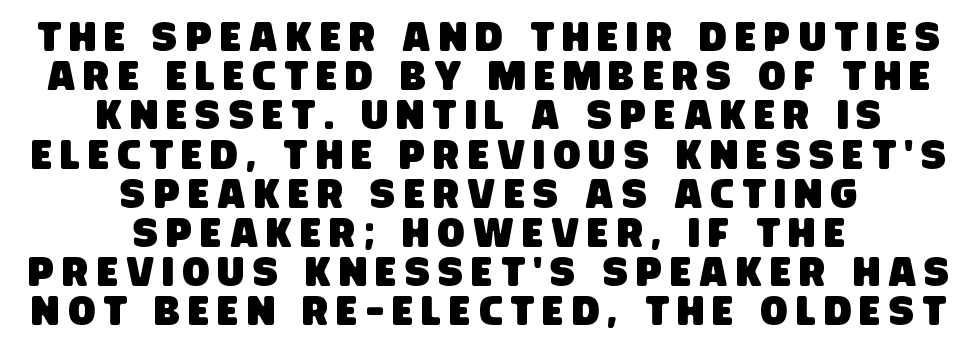
The lines are quadded center. This rendering widens character spacing well past its baseline value. Proportional: the letters do not fall into vertical columns. Vertical spacing — tight.
